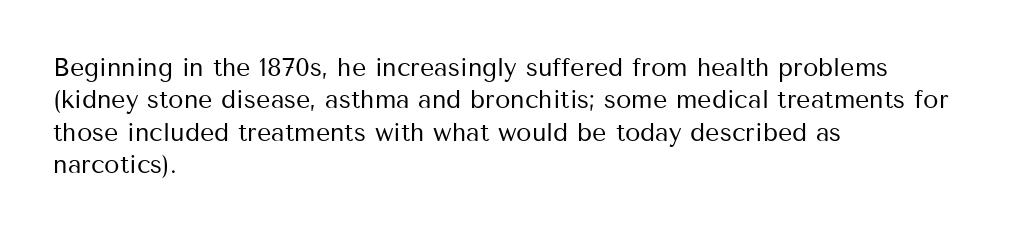
Q: Is the text bold? A: No.
Q: Is the text italic (slanted)? A: No, it is upright.
Q: Is the text underlined? A: No.
Q: How is the paragraph aligned? A: Left-aligned.
Q: Is the spacing between letters normal or unusually wide? A: Normal.
Q: Is the spacing between lines tight, normal or loose? A: Normal.
